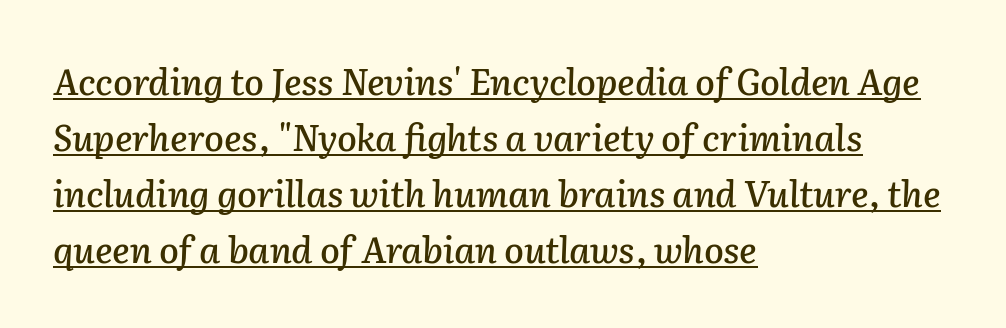
The passage shown is typed in a proportional face where columns would drift. Short and long lines alike share a common starting point at left. The rows are spaced the way most documents space them. Has an underline been added? It has. Tracking here is standard; glyphs follow each other at the usual distance. It's the slanting kind of type.
